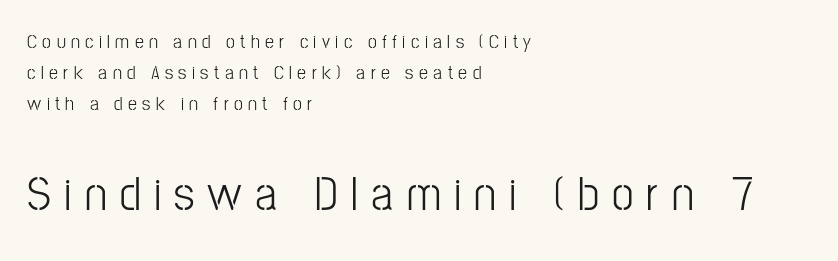
The lines in this sample share a left origin and differ only in where they stop. Character widths vary here, with narrow letters taking less room than wide ones. The foot of each line stays bare and open. The letters stand straight up with perfectly vertical stems. The font is comparable to plain body text, perhaps lighter. Spacing between characters has been opened up far beyond the box default.
